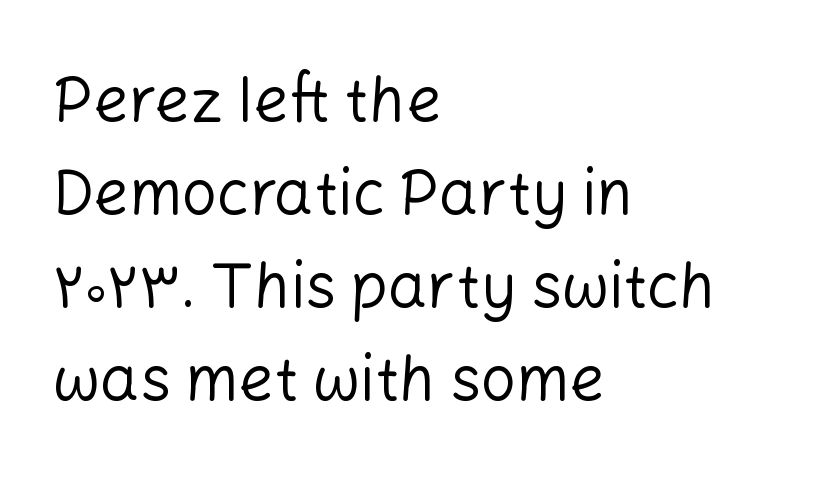
The image shows 62 px regular-weight sans-serif type, upright; set left-aligned, normal line spacing (1.5x), normal letter spacing, not underlined; low stroke contrast and a medium x-height.
